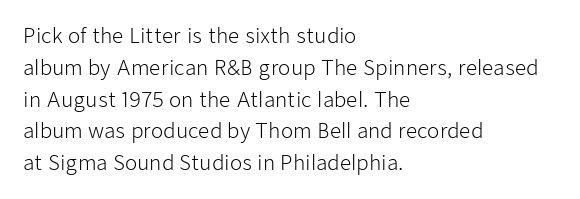
This is not heavy type; no bold has been used. Tracking here is standard; glyphs follow each other at the usual distance. Horizontal bands of white between lines are of average thickness. Underlining? Definitely not there. A student would call this left alignment; a typographer would say flush left, rag right.
